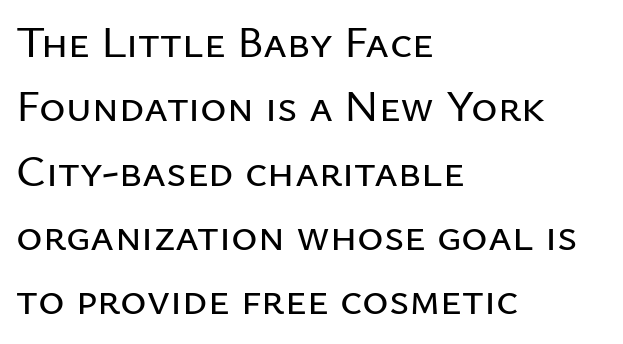
{"serif": "no", "italic": "no", "width": "normal", "stroke_contrast": "low", "x_height": "medium", "monospaced": "no", "underline": "no", "align": "left", "line_spacing": "normal", "line_spacing_ratio": 1.43, "letter_spacing": "normal", "letter_spacing_em": 0.0, "glyph_px": 45}
